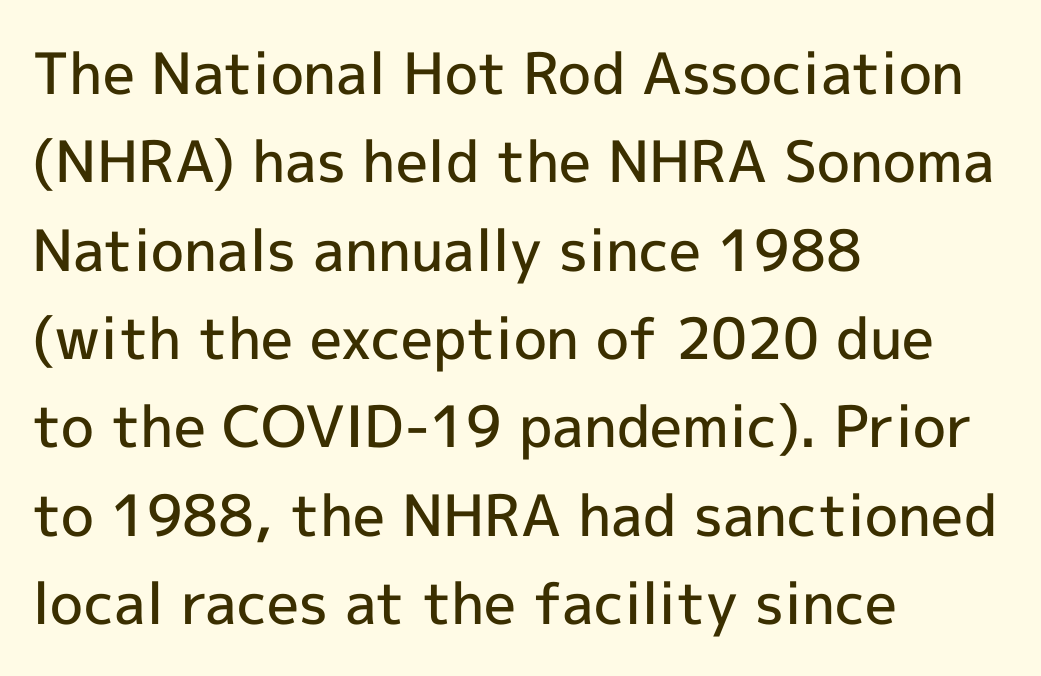
Q: Is the text bold? A: Semi-bold.
Q: Is the text italic (slanted)? A: No, it is upright.
Q: Is the typeface a serif or a sans-serif typeface? A: Sans-serif.
Q: Is the text underlined? A: No.
Q: How is the paragraph aligned? A: Left-aligned.
Q: Is the spacing between letters normal or unusually wide? A: Normal.
Q: Is the spacing between lines tight, normal or loose? A: Normal.
Q: Width (condensed, normal, or wide)? A: Normal.
Q: x-height? A: Medium.
Q: Monospaced? A: No.
